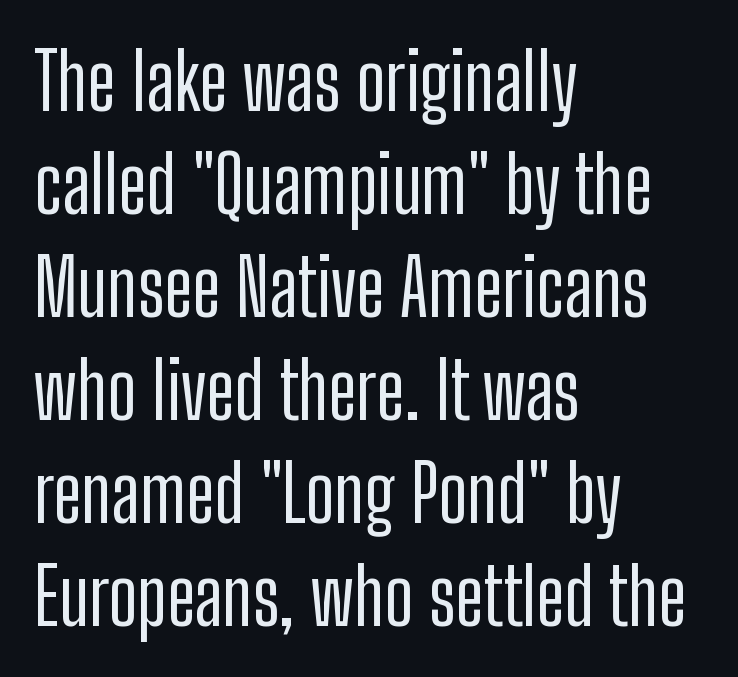
Q: Is the text italic (slanted)? A: No, it is upright.
Q: Is the typeface a serif or a sans-serif typeface? A: Sans-serif.
Q: Is the text underlined? A: No.
Q: How is the paragraph aligned? A: Left-aligned.
Q: Is the spacing between letters normal or unusually wide? A: Normal.
Q: Is the spacing between lines tight, normal or loose? A: Normal.
Q: Width (condensed, normal, or wide)? A: Condensed.
Q: Stroke contrast? A: Low.
Q: x-height? A: Medium.
Q: Monospaced? A: No.
